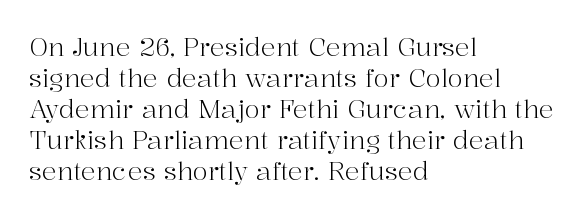
A light-to-regular cut is what we see here. Clear beneath every line of the passage. Vertical strokes here are truly vertical. The passage shown has conventional tracking throughout. Leftover space on each line is placed entirely after the last word.
